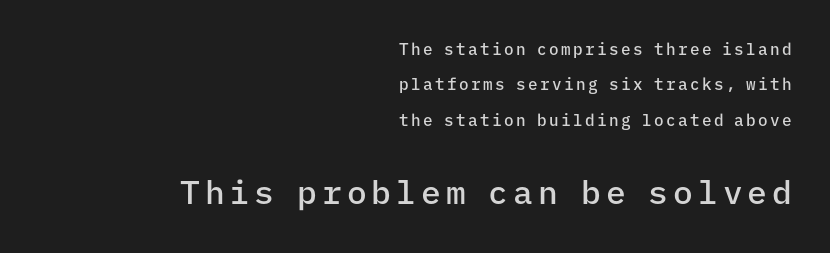
{"serif": "no", "italic": "no", "bold": "semi", "weight": "semibold", "width": "normal", "stroke_contrast": "low", "x_height": "medium", "monospaced": "yes", "underline": "no", "align": "right", "line_spacing": "loose", "line_spacing_ratio": 2.21, "larger_block": "second", "size_ratio": 2.06, "glyph_px": 33}
